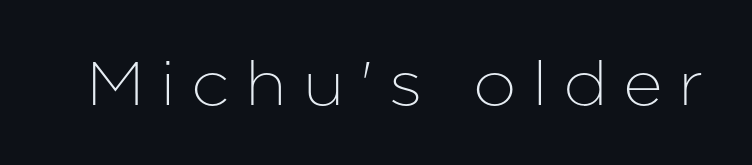
Q: Is the text italic (slanted)? A: No, it is upright.
Q: Is the typeface a serif or a sans-serif typeface? A: Sans-serif.
Q: Is the text underlined? A: No.
Q: Is the spacing between letters normal or unusually wide? A: Unusually wide.
Q: Width (condensed, normal, or wide)? A: Normal.
Q: Stroke contrast? A: Low.
Q: x-height? A: Medium.
Q: Monospaced? A: No.
